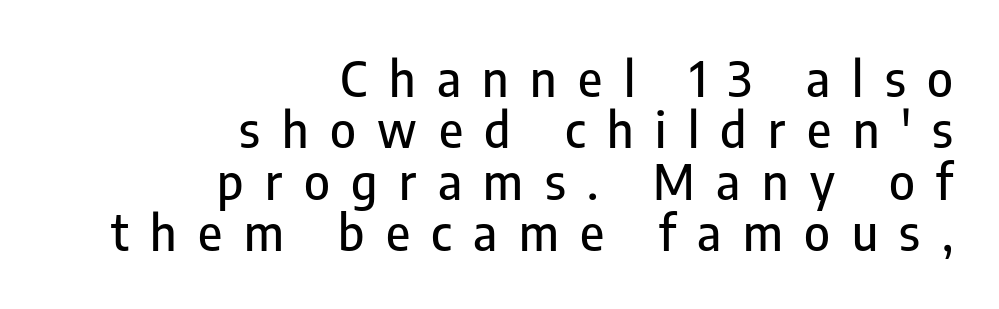
Q: Is the text italic (slanted)? A: No, it is upright.
Q: Is the typeface a serif or a sans-serif typeface? A: Sans-serif.
Q: Is the text underlined? A: No.
Q: How is the paragraph aligned? A: Right-aligned.
Q: Is the spacing between letters normal or unusually wide? A: Unusually wide.
Q: Is the spacing between lines tight, normal or loose? A: Tight.
Q: Width (condensed, normal, or wide)? A: Condensed.
Q: Stroke contrast? A: Low.
Q: x-height? A: Medium.
Q: Monospaced? A: No.
